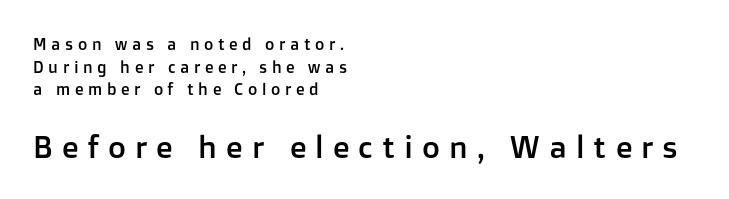
Is there any slant? The stems are plumb. Small over large — that's the arrangement of the two blocks here. Type without underlining. Letterform terminals end flat and unadorned throughout the passage. Varying glyph widths throughout — classic text-font behaviour. The rendering inserts visible extra space after every character.
